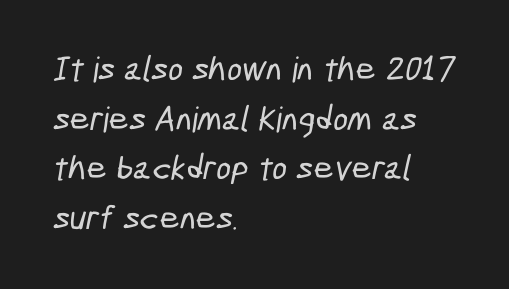
Q: Is the typeface a serif or a sans-serif typeface? A: Sans-serif.
Q: Is the text underlined? A: No.
Q: How is the paragraph aligned? A: Left-aligned.
Q: Is the spacing between letters normal or unusually wide? A: Normal.
Q: Is the spacing between lines tight, normal or loose? A: Normal.
Q: Width (condensed, normal, or wide)? A: Condensed.
Q: Stroke contrast? A: Low.
Q: x-height? A: Medium.
Q: Monospaced? A: No.
